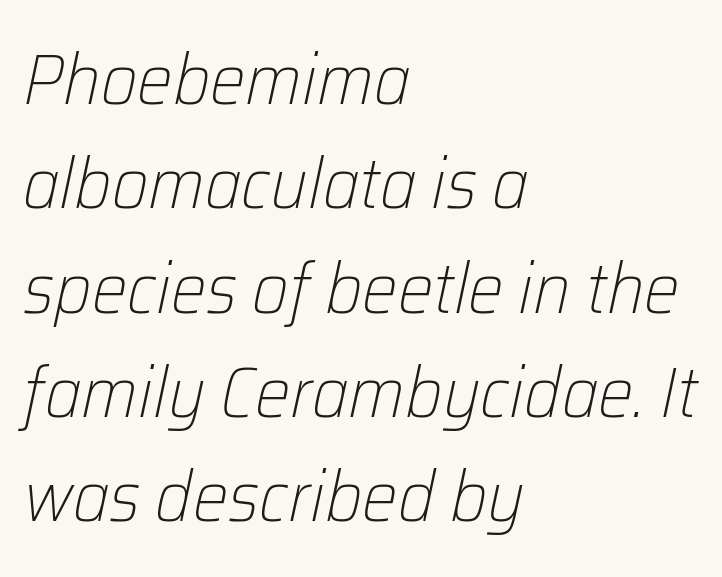
{"italic": "yes", "lean": "right", "slant_degrees": 12, "bold": "no", "weight": "light", "width": "normal", "stroke_contrast": "low", "x_height": "medium", "monospaced": "no", "underline": "no", "align": "left", "line_spacing": "normal", "line_spacing_ratio": 1.47, "letter_spacing": "normal", "letter_spacing_em": 0.0, "glyph_px": 71}
